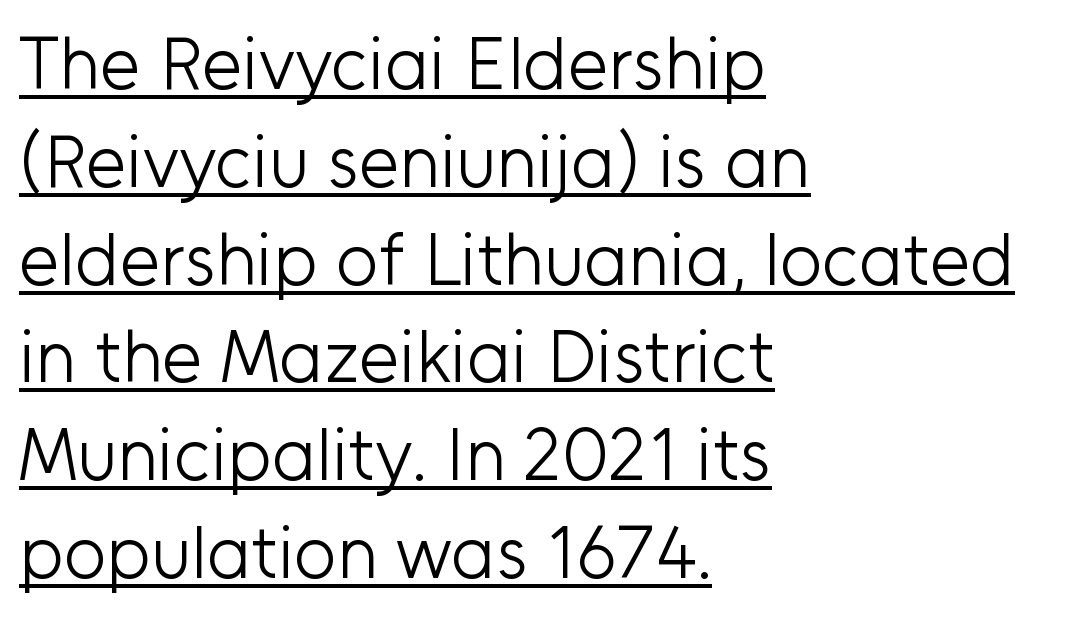
Unlike italic type, these characters show no tilt at all. Honestly, the letter spacing is just normal — you wouldn't notice it. Observe the absence of serifs on each vertical stroke in this sample. A typesetter would call this proportional, since set widths differ per character. The strokes carry an ordinary text weight at most.
